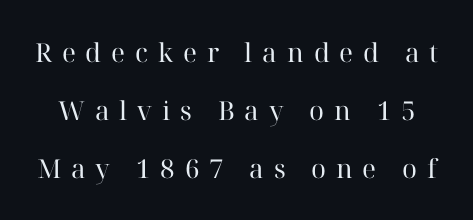
{"italic": "no", "bold": "no", "underline": "no", "line_spacing": "loose", "line_spacing_ratio": 2.23, "letter_spacing": "wide", "letter_spacing_em": 0.38, "glyph_px": 26}
